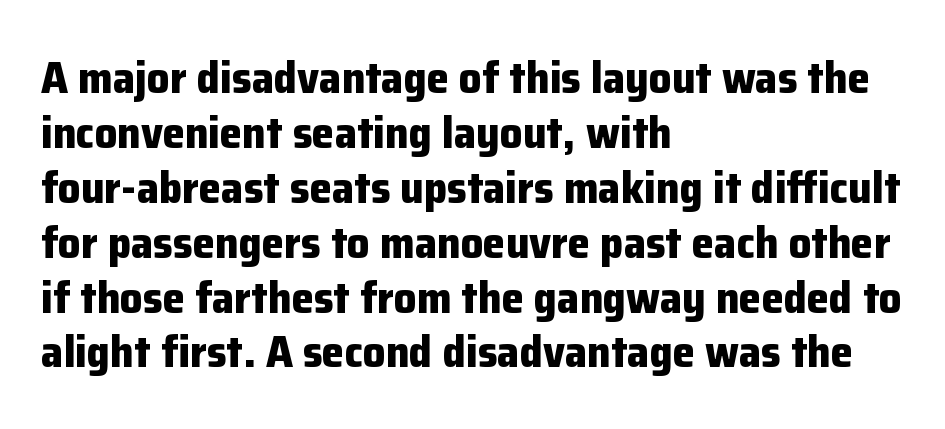
The image shows 45 px bold sans-serif type, upright; set left-aligned, line spacing 1.22x, normal letter spacing, not underlined; low stroke contrast and a medium x-height.
